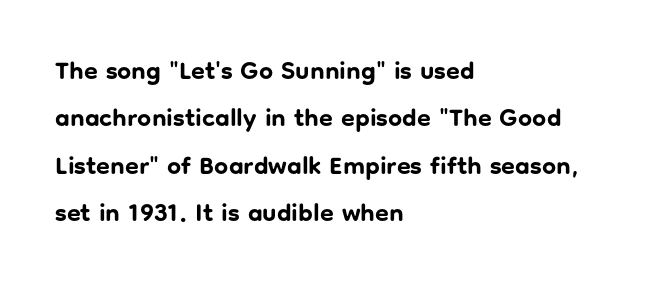
Q: Is the text bold? A: Yes.
Q: Is the text italic (slanted)? A: No, it is upright.
Q: Is the text underlined? A: No.
Q: How is the paragraph aligned? A: Left-aligned.
Q: Is the spacing between letters normal or unusually wide? A: Normal.
Q: Is the spacing between lines tight, normal or loose? A: Loose.
